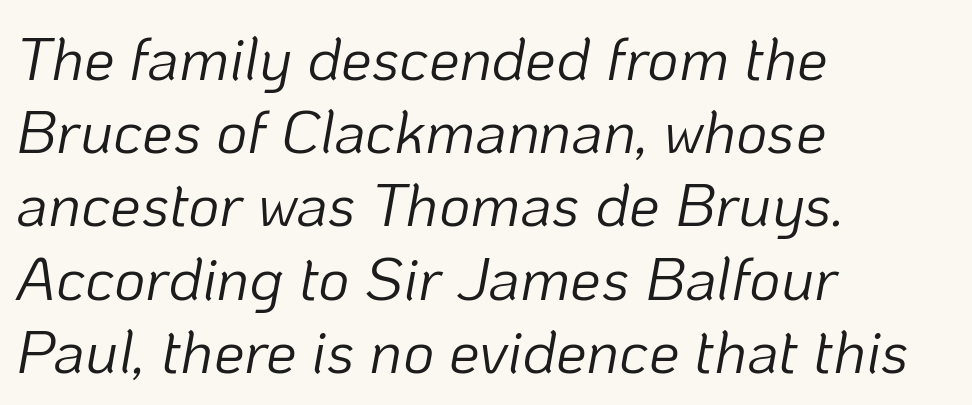
Vertical stems look standard width or narrower in stroke. Rule under the text: the space is simply empty. The letterforms sit shoulder to shoulder at normal distance. An italicized treatment has been applied to the whole sample. In CSS terms this would be text-align: left.
